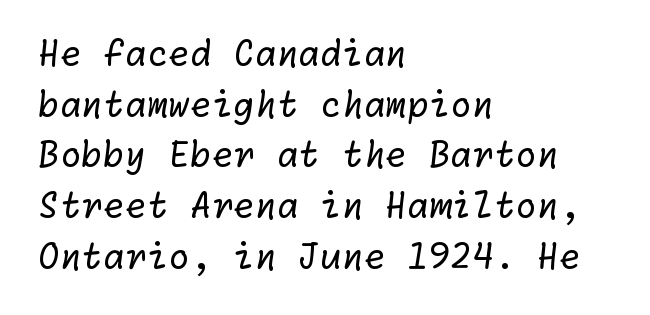
{"serif": "no", "bold": "no", "weight": "regular", "width": "normal", "stroke_contrast": "low", "x_height": "medium", "underline": "no", "align": "left", "line_spacing": "normal", "line_spacing_ratio": 1.45, "letter_spacing": "normal", "letter_spacing_em": 0.0, "glyph_px": 35}
